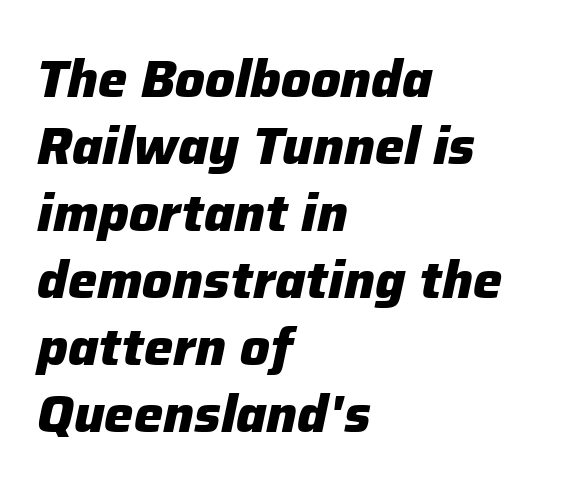
{"italic": "yes", "lean": "right", "slant_degrees": 12, "bold": "yes", "weight": "heavy", "width": "normal", "stroke_contrast": "low", "x_height": "medium", "monospaced": "no", "underline": "no", "align": "left", "line_spacing": "normal", "line_spacing_ratio": 1.29, "letter_spacing": "normal", "letter_spacing_em": 0.0, "glyph_px": 52}
